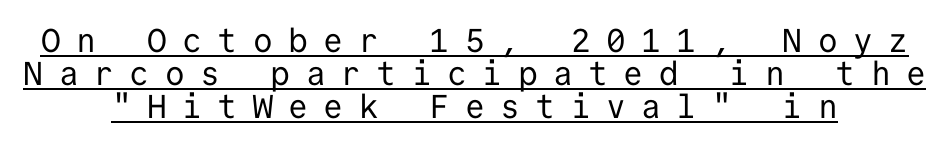
Q: Is the text bold? A: No.
Q: Is the text italic (slanted)? A: No, it is upright.
Q: Is the typeface a serif or a sans-serif typeface? A: Sans-serif.
Q: Is the text underlined? A: Yes.
Q: How is the paragraph aligned? A: Centered.
Q: Is the spacing between letters normal or unusually wide? A: Unusually wide.
Q: Is the spacing between lines tight, normal or loose? A: Tight.
Q: Width (condensed, normal, or wide)? A: Normal.
Q: Stroke contrast? A: Low.
Q: x-height? A: Medium.
Q: Monospaced? A: Yes.
